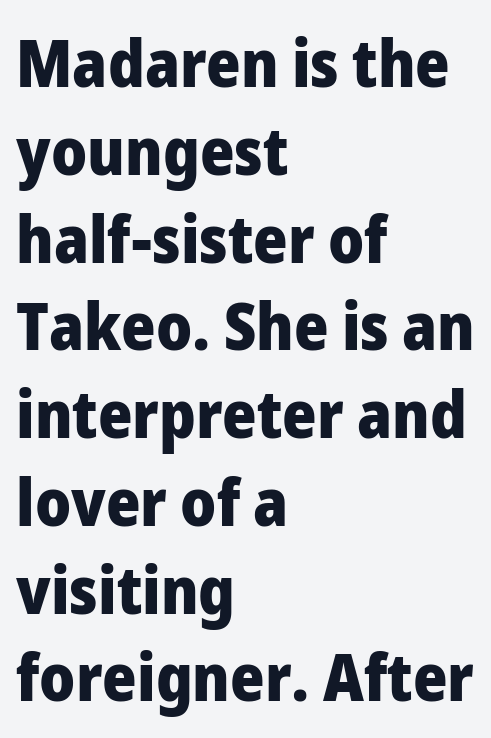
Unlike a traditional serif, this face leaves its strokes unadorned. The strip under each line holds only bare page. What stands out about the letter spacing? Nothing — it is the standard amount. Baseline-to-baseline distance is the conventional proportion of letter height. Looks like regular typesetting: each glyph gets only the width it needs.
